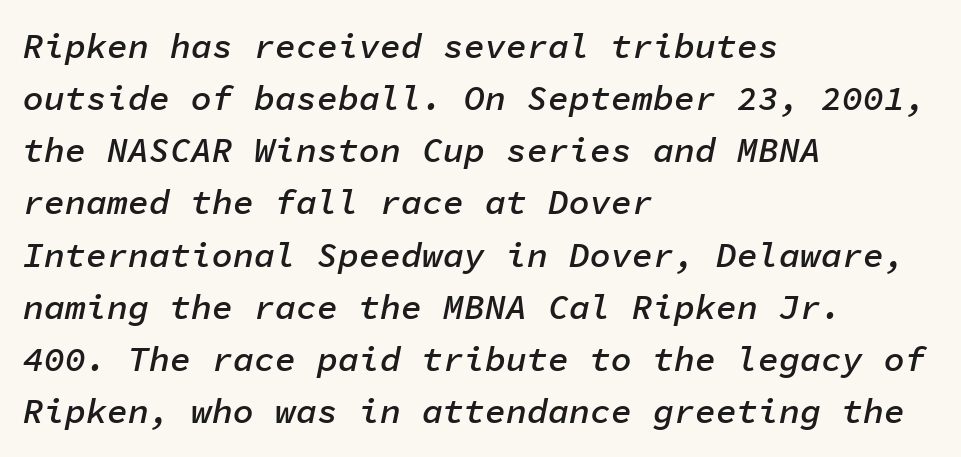
The text carries the slant typical of an italic or oblique font. A clean baseline with only descenders dipping below it. The text block is weighted toward the left margin, trailing off unevenly rightward. What's the leading like? Ordinary, nothing unusual. The face used here is monospaced, like something from a code editor.
